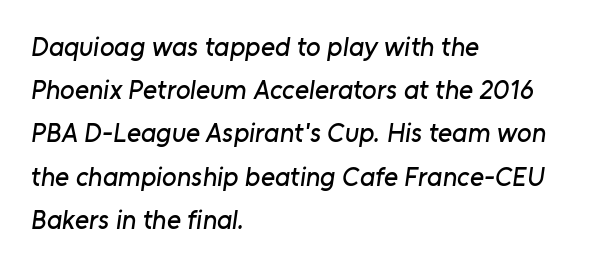
Q: Is the text underlined? A: No.
Q: How is the paragraph aligned? A: Left-aligned.
Q: Is the spacing between letters normal or unusually wide? A: Normal.
Q: Is the spacing between lines tight, normal or loose? A: Normal.
